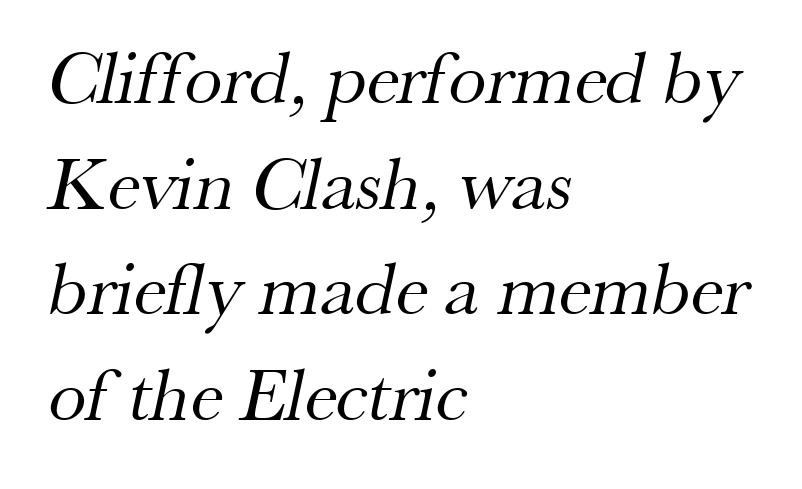
{"serif": "yes", "bold": "no", "weight": "regular", "width": "normal", "stroke_contrast": "medium", "x_height": "small", "monospaced": "no", "underline": "no", "align": "left", "line_spacing": "normal", "line_spacing_ratio": 1.39, "letter_spacing": "normal", "letter_spacing_em": 0.0, "glyph_px": 76}
